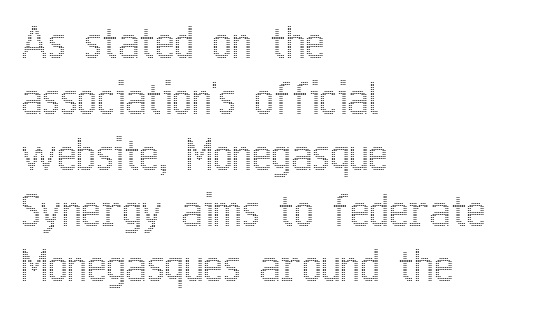
{"italic": "no", "width": "condensed", "x_height": "medium", "monospaced": "no", "underline": "no", "align": "left", "line_spacing": "normal", "line_spacing_ratio": 1.33, "letter_spacing": "normal", "letter_spacing_em": 0.0, "glyph_px": 42}
